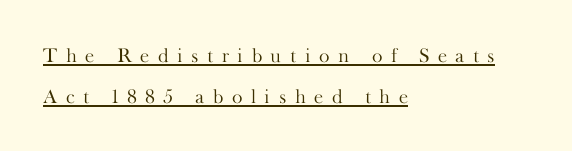
Q: Is the text bold? A: No.
Q: Is the text italic (slanted)? A: No, it is upright.
Q: Is the text underlined? A: Yes.
Q: How is the paragraph aligned? A: Left-aligned.
Q: Is the spacing between letters normal or unusually wide? A: Unusually wide.
Q: Is the spacing between lines tight, normal or loose? A: Loose.
